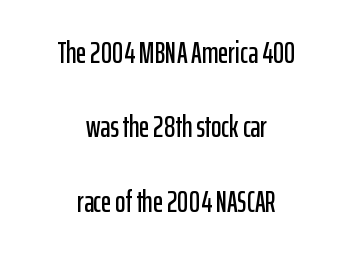
In terms of letterspacing, this is plain default setting. These lines stack symmetrically, like a column narrowing and widening about its center. Type style note: lacks serifs. The letters stand straight up with perfectly vertical stems. Is there much room between lines? Yes — plenty of vertical air separates them. Decoration check: the copy has no underline.
